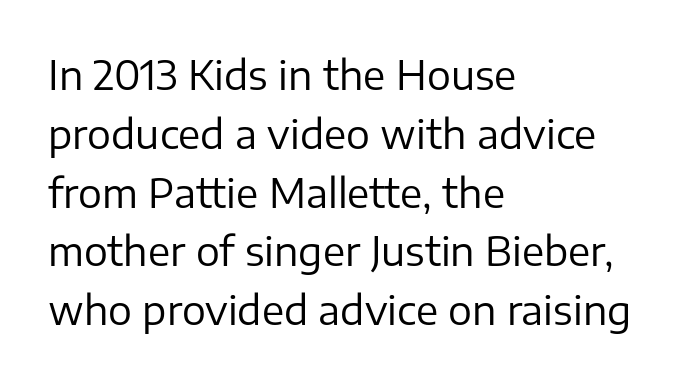
The image shows 40 px regular-weight sans-serif type, upright; set left-aligned, normal line spacing (1.47x), normal letter spacing, not underlined; low stroke contrast and a medium x-height.
